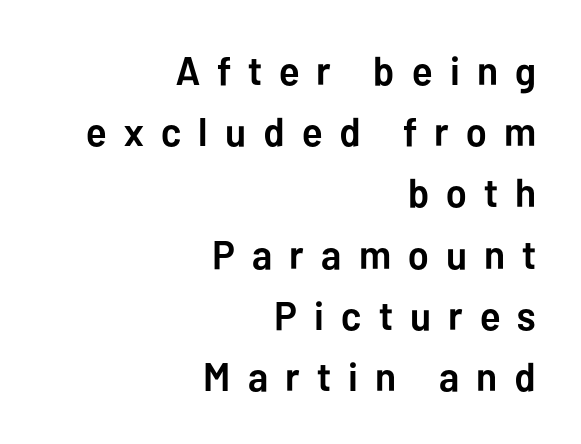
Q: Is the text bold? A: Yes.
Q: Is the text italic (slanted)? A: No, it is upright.
Q: Is the typeface a serif or a sans-serif typeface? A: Sans-serif.
Q: Is the text underlined? A: No.
Q: How is the paragraph aligned? A: Right-aligned.
Q: Is the spacing between letters normal or unusually wide? A: Unusually wide.
Q: Is the spacing between lines tight, normal or loose? A: Normal.
Q: Width (condensed, normal, or wide)? A: Normal.
Q: Stroke contrast? A: Low.
Q: x-height? A: Medium.
Q: Monospaced? A: No.
